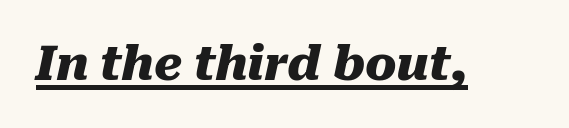
Q: Is the text bold? A: Yes.
Q: Is the text italic (slanted)? A: Yes, it leans right by about 10 degrees.
Q: Is the text underlined? A: Yes.
Q: Is the spacing between letters normal or unusually wide? A: Normal.
Q: Width (condensed, normal, or wide)? A: Normal.
Q: Stroke contrast? A: Medium.
Q: x-height? A: Medium.
Q: Monospaced? A: No.
